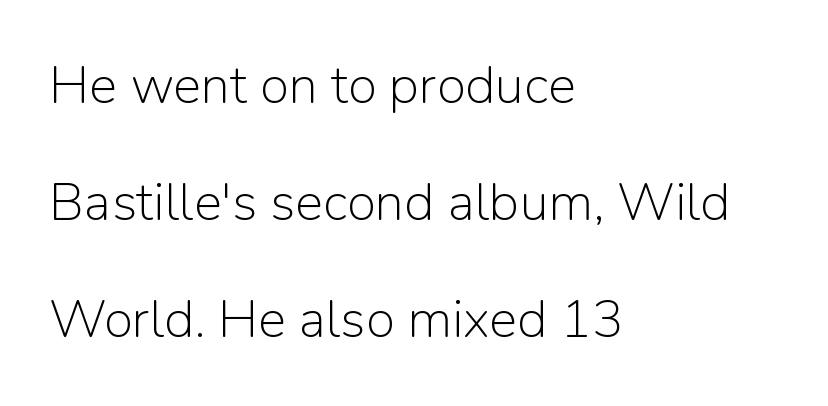
{"serif": "no", "italic": "no", "bold": "no", "weight": "light", "width": "normal", "stroke_contrast": "low", "x_height": "medium", "monospaced": "no", "underline": "no", "align": "left", "line_spacing": "loose", "line_spacing_ratio": 2.21, "letter_spacing": "normal", "letter_spacing_em": 0.0, "glyph_px": 53}
